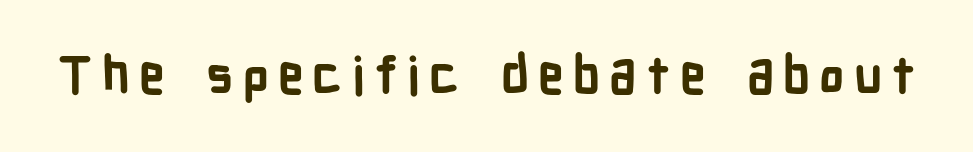
Q: Is the text bold? A: Yes.
Q: Is the text italic (slanted)? A: No, it is upright.
Q: Is the typeface a serif or a sans-serif typeface? A: Sans-serif.
Q: Is the text underlined? A: No.
Q: Width (condensed, normal, or wide)? A: Condensed.
Q: Stroke contrast? A: Low.
Q: x-height? A: Medium.
Q: Monospaced? A: No.
